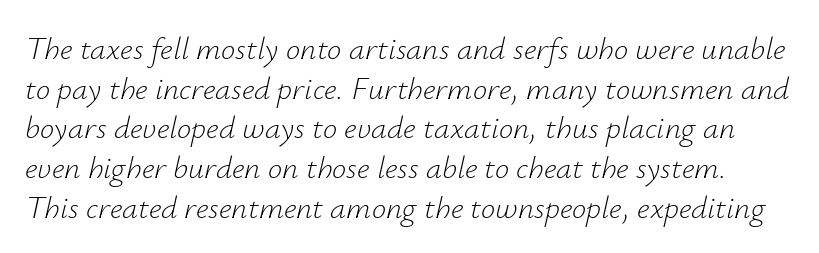
Q: Is the text bold? A: No.
Q: Is the text italic (slanted)? A: Yes, it leans right by about 12 degrees.
Q: Is the text underlined? A: No.
Q: Is the spacing between letters normal or unusually wide? A: Normal.
Q: Width (condensed, normal, or wide)? A: Normal.
Q: Stroke contrast? A: Low.
Q: x-height? A: Small.
Q: Monospaced? A: No.
